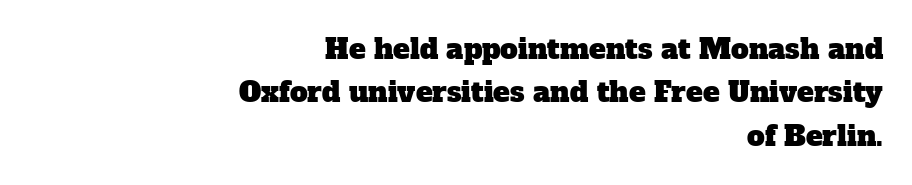
Quick note: underline off. A serif font was chosen for this passage. Typeset ragged left — the right edge is the straight one. Tracking here is standard; glyphs follow each other at the usual distance.
